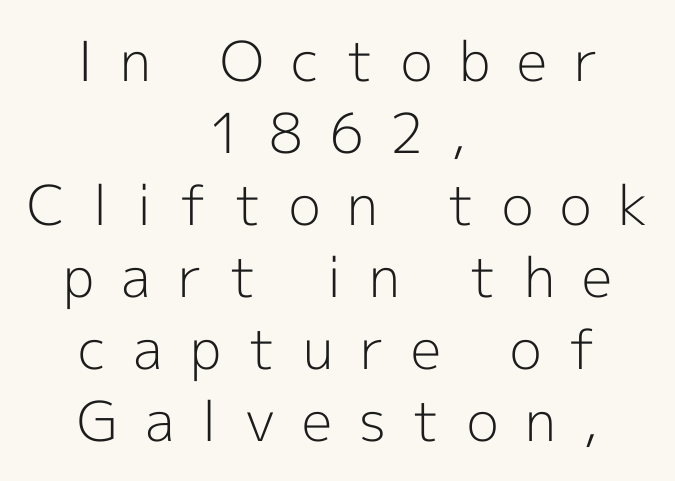
The letters advance in unequal steps, a hallmark of proportional type. The characters display no serif detailing; their extremities are plain. Compared with typical body copy, the letter spacing here is much looser. Ink coverage per letter is moderate at most.
